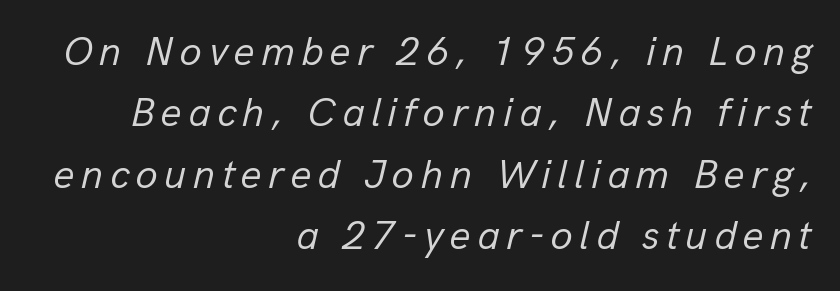
Q: Is the text bold? A: No.
Q: Is the text italic (slanted)? A: Yes, it leans right by about 13 degrees.
Q: Is the text underlined? A: No.
Q: How is the paragraph aligned? A: Right-aligned.
Q: Is the spacing between lines tight, normal or loose? A: Normal.
Q: Width (condensed, normal, or wide)? A: Normal.
Q: Stroke contrast? A: Low.
Q: x-height? A: Medium.
Q: Monospaced? A: No.
